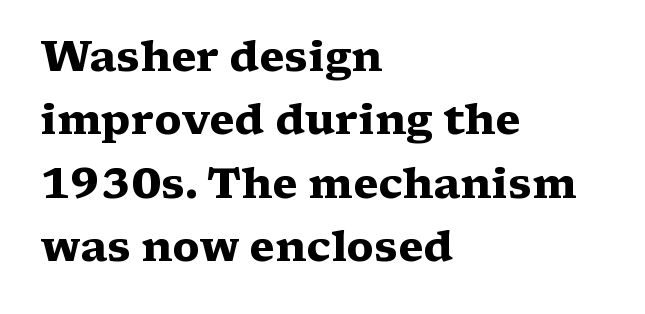
{"serif": "yes", "italic": "no", "bold": "yes", "weight": "heavy", "width": "wide", "stroke_contrast": "medium", "x_height": "medium", "monospaced": "no", "underline": "no", "align": "left", "line_spacing": "normal", "line_spacing_ratio": 1.51, "letter_spacing": "normal", "letter_spacing_em": 0.0, "glyph_px": 42}
